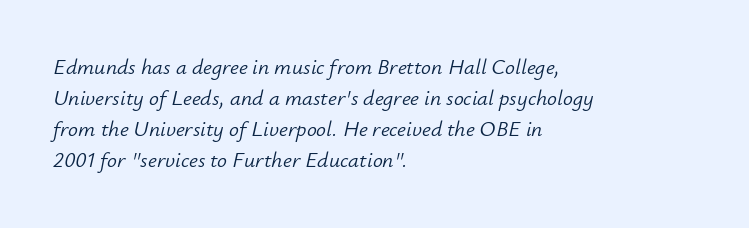
The space between consecutive lines is moderate. Heft: none added — not bold. The face used here has a pronounced slope to its letters. No extra tracking has been applied to these lines. This rendering uses left alignment, leaving the right contour irregular. The words here are not underlined.
